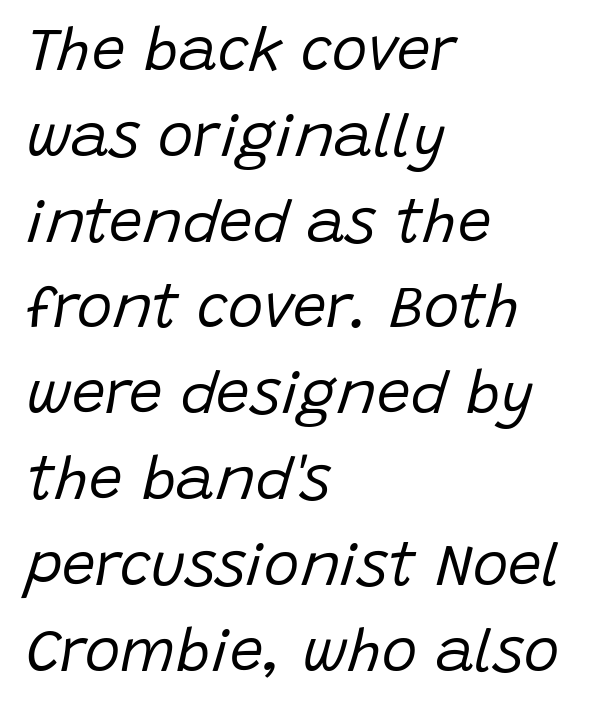
The image shows 60 px regular-weight type, italic (leaning right); set left-aligned, normal line spacing (1.43x), normal letter spacing, not underlined; low stroke contrast and a large x-height.
